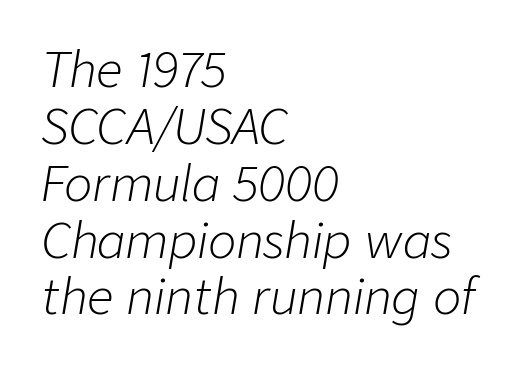
Q: Is the text bold? A: No.
Q: Is the text italic (slanted)? A: Yes, it leans right by about 9 degrees.
Q: Is the text underlined? A: No.
Q: How is the paragraph aligned? A: Left-aligned.
Q: Is the spacing between letters normal or unusually wide? A: Normal.
Q: Width (condensed, normal, or wide)? A: Normal.
Q: Stroke contrast? A: Low.
Q: x-height? A: Medium.
Q: Monospaced? A: No.
